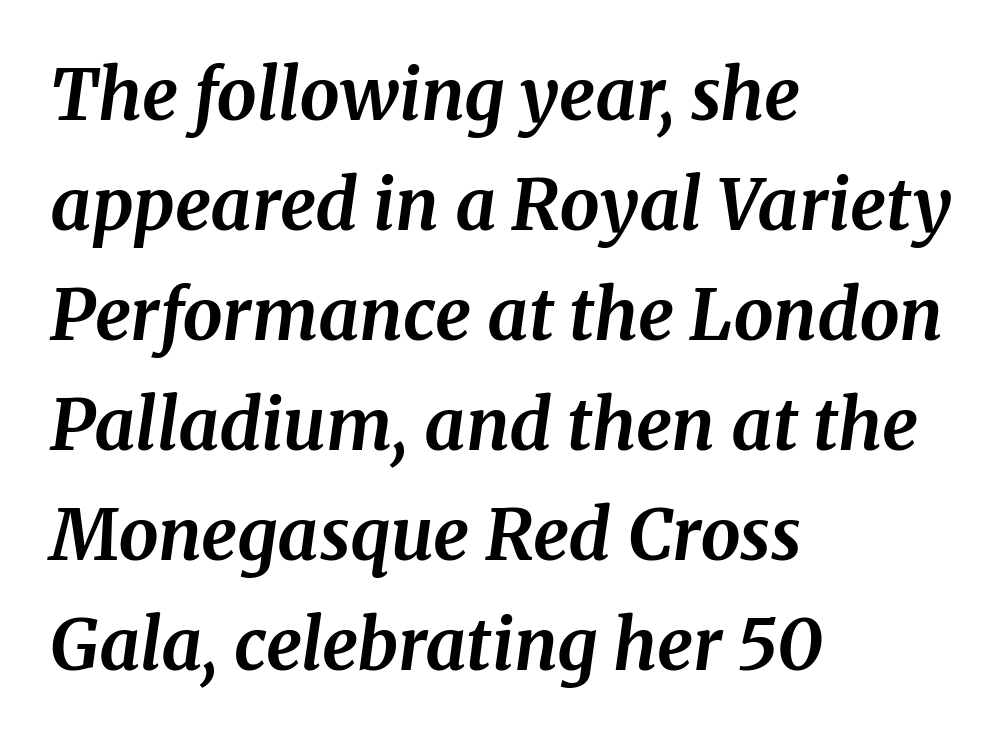
The image shows 71 px bold serif type, italic (leaning right); set left-aligned, normal line spacing (1.55x), normal letter spacing, not underlined; medium stroke contrast and a medium x-height.
